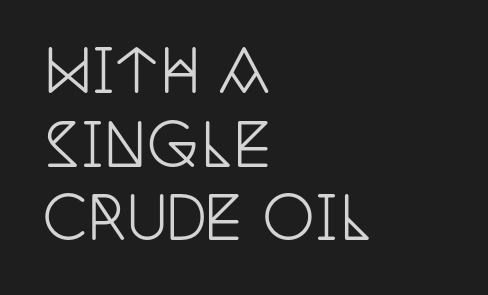
To sum up the face: it has serifs. These lines are rendered in a variable-pitch font. Posture: upright roman. Leading matches the norm, producing a regular column. The space directly below the letters is spotless. The letterforms sit shoulder to shoulder at normal distance.
